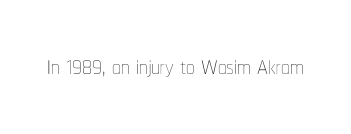
{"italic": "no", "bold": "no", "weight": "thin", "width": "condensed", "stroke_contrast": "low", "x_height": "medium", "monospaced": "no", "underline": "no", "letter_spacing": "normal", "letter_spacing_em": 0.0, "glyph_px": 34}
